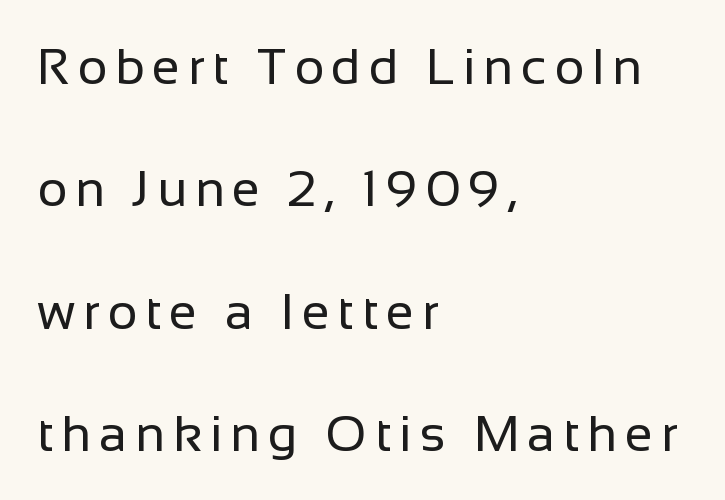
{"serif": "no", "italic": "no", "bold": "no", "weight": "regular", "width": "normal", "stroke_contrast": "low", "x_height": "medium", "monospaced": "no", "underline": "no", "align": "left", "line_spacing": "loose", "line_spacing_ratio": 2.4, "glyph_px": 51}
